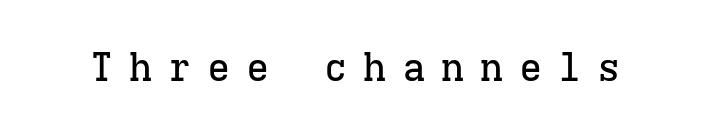
{"serif": "yes", "italic": "no", "width": "normal", "stroke_contrast": "low", "x_height": "medium", "monospaced": "yes", "underline": "no", "letter_spacing": "wide", "letter_spacing_em": 0.4, "glyph_px": 39}
